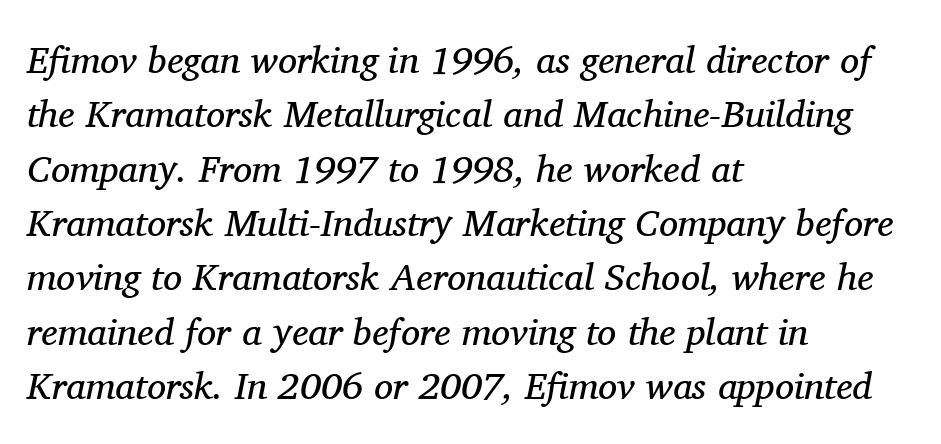
The image shows 38 px regular-weight serif type, italic (leaning right); set left-aligned, normal line spacing (1.43x), normal letter spacing, not underlined; medium stroke contrast and a medium x-height.
